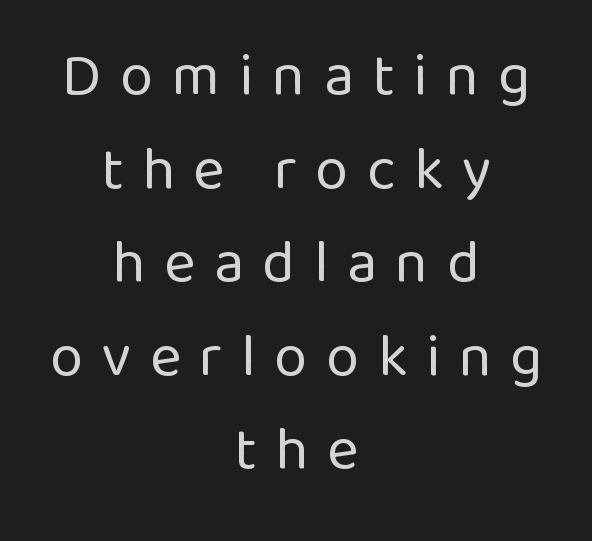
Q: Is the text bold? A: No.
Q: Is the text italic (slanted)? A: No, it is upright.
Q: Is the typeface a serif or a sans-serif typeface? A: Sans-serif.
Q: Is the text underlined? A: No.
Q: How is the paragraph aligned? A: Centered.
Q: Is the spacing between letters normal or unusually wide? A: Unusually wide.
Q: Is the spacing between lines tight, normal or loose? A: Normal.
Q: Width (condensed, normal, or wide)? A: Normal.
Q: Stroke contrast? A: Low.
Q: x-height? A: Medium.
Q: Monospaced? A: No.
